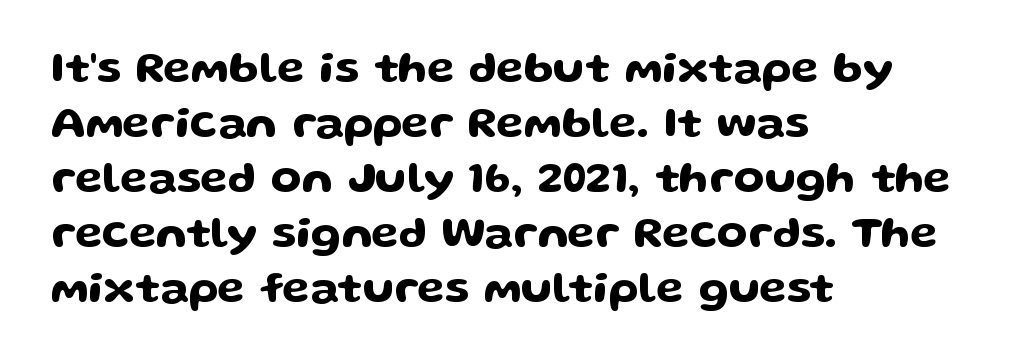
The image shows 45 px wide sans-serif type, upright; set left-aligned, line spacing 1.22x, normal letter spacing, not underlined; low stroke contrast and a medium x-height.
